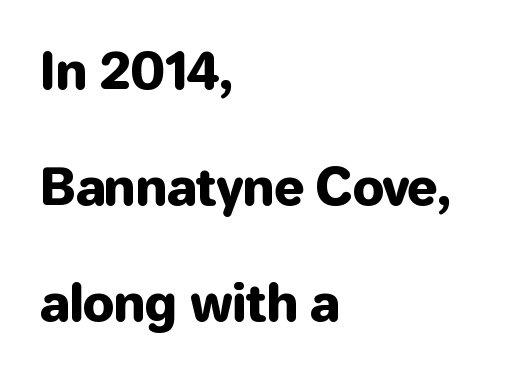
Q: Is the text italic (slanted)? A: No, it is upright.
Q: Is the typeface a serif or a sans-serif typeface? A: Sans-serif.
Q: Is the text underlined? A: No.
Q: How is the paragraph aligned? A: Left-aligned.
Q: Is the spacing between letters normal or unusually wide? A: Normal.
Q: Is the spacing between lines tight, normal or loose? A: Loose.
Q: Width (condensed, normal, or wide)? A: Normal.
Q: Stroke contrast? A: Low.
Q: x-height? A: Medium.
Q: Monospaced? A: No.
